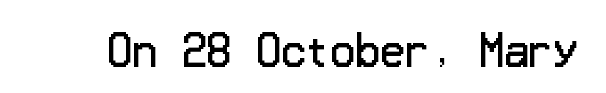
Nothing sits at the stroke ends, so this counts as sans-serif. Anything drawn beneath the words? Only blank space. The passage shown has conventional tracking throughout. Heft: none added — not bold.
